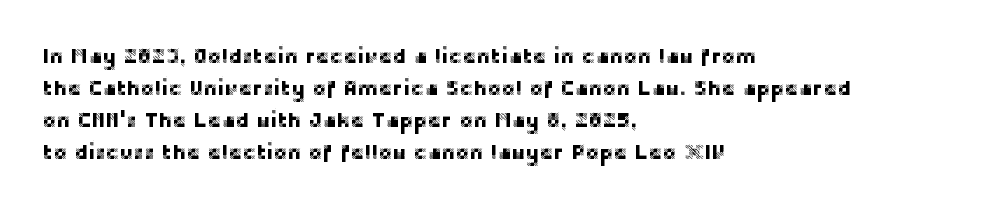
The image shows 21 px text type, upright; set left-aligned, normal line spacing (1.53x), normal letter spacing, not underlined.
